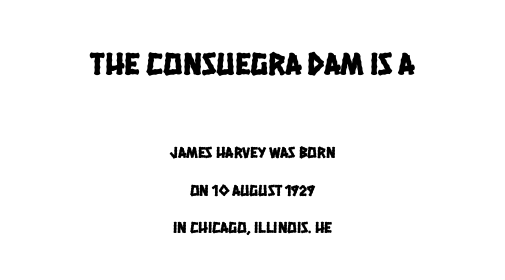
The image shows 32 px condensed sans-serif type; set centered, loose line spacing (2.34x), normal letter spacing, not underlined; the first (top) block is 2.0x larger; low stroke contrast and a large x-height.
